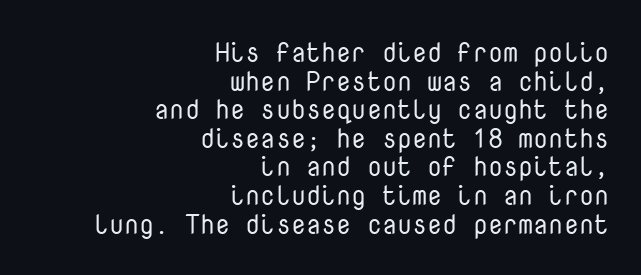
The image shows 27 px text type, upright; set right-aligned, tight line spacing (1.06x), normal letter spacing, not underlined.
